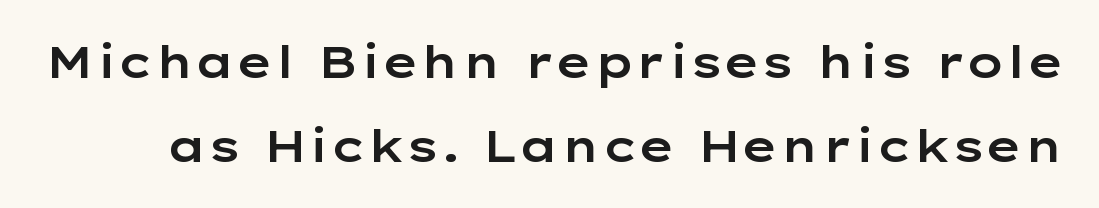
The image shows 44 px wide sans-serif type, upright; set loose line spacing (1.91x), normal letter spacing, not underlined; low stroke contrast and a medium x-height.
